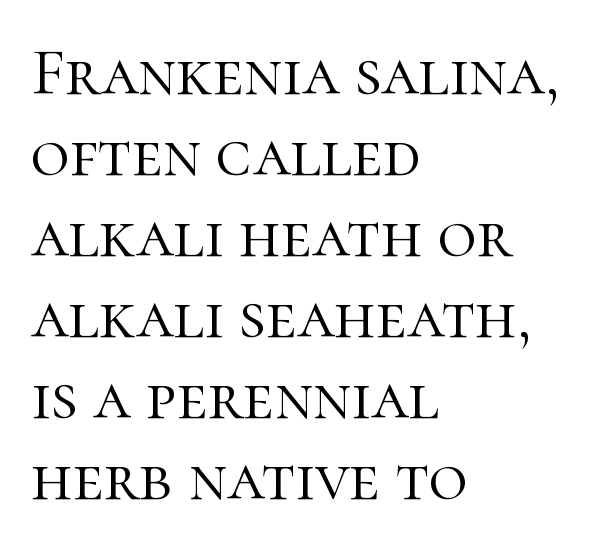
The image shows 67 px light serif type, upright; set left-aligned, line spacing 1.21x, normal letter spacing, not underlined; high stroke contrast and a medium x-height.
